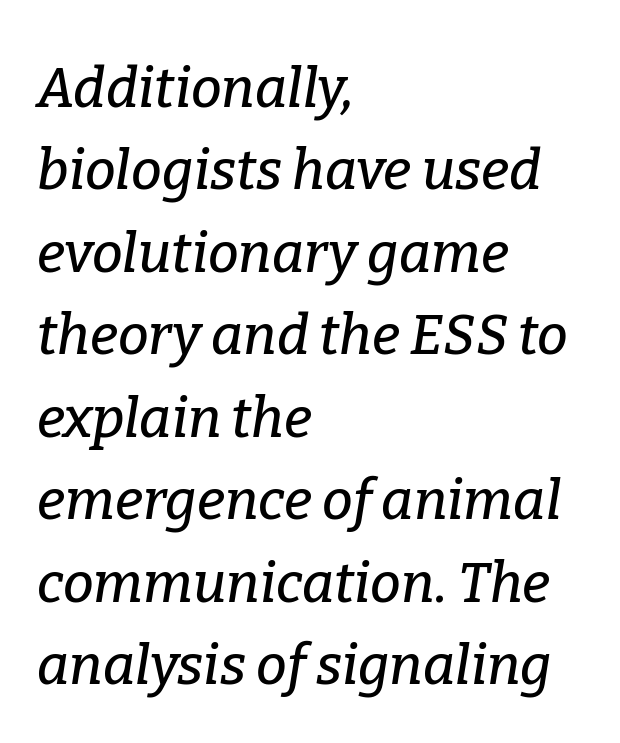
The gaps between neighbouring characters are ordinary and unremarkable. The rows are spaced the way most documents space them. Think of a printed novel: that variable character pitch is what you see here. The space beneath each line is pristine and unruled. Does the copy run flush right? No — it runs flush left. The passage shown leans; its letterforms are oblique.
